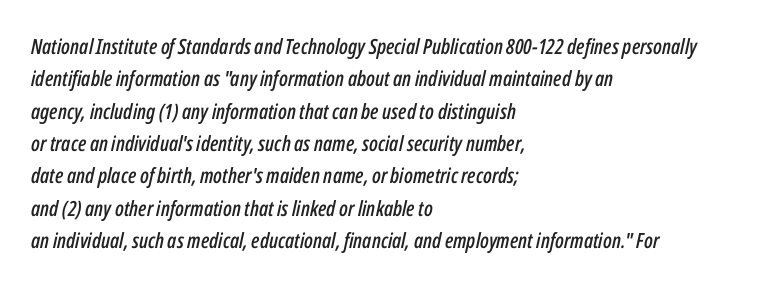
Q: Is the text italic (slanted)? A: Yes, it leans right by about 12 degrees.
Q: Is the text underlined? A: No.
Q: How is the paragraph aligned? A: Left-aligned.
Q: Is the spacing between letters normal or unusually wide? A: Normal.
Q: Is the spacing between lines tight, normal or loose? A: Normal.
